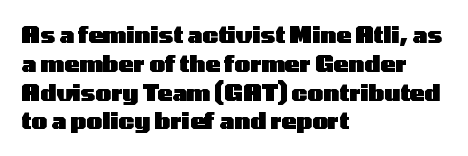
The rows are spaced the way most documents space them. Its strokes are broad and dark, the hallmark of bold type. Posture: upright roman. A bare baseline throughout the passage.
